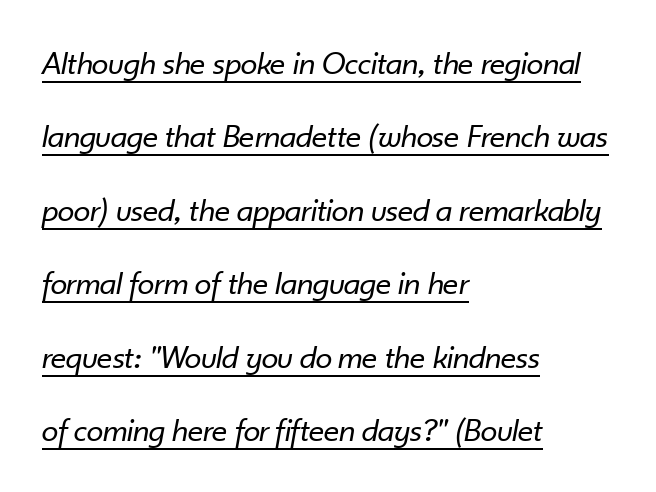
{"italic": "yes", "lean": "right", "slant_degrees": 10, "bold": "no", "weight": "regular", "width": "normal", "stroke_contrast": "low", "x_height": "small", "monospaced": "no", "underline": "yes", "align": "left", "line_spacing": "loose", "line_spacing_ratio": 2.16, "letter_spacing": "normal", "letter_spacing_em": 0.0, "glyph_px": 34}
